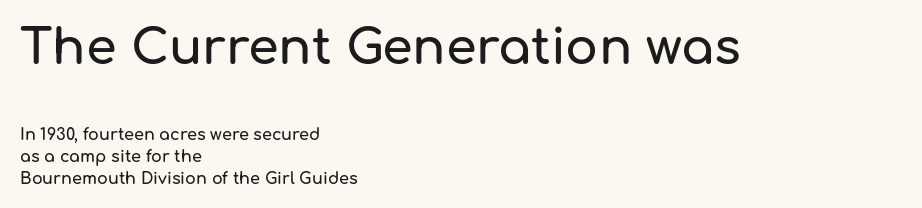
Q: Is the text italic (slanted)? A: No, it is upright.
Q: Is the typeface a serif or a sans-serif typeface? A: Sans-serif.
Q: Is the text underlined? A: No.
Q: How is the paragraph aligned? A: Left-aligned.
Q: Is the spacing between letters normal or unusually wide? A: Normal.
Q: Is the spacing between lines tight, normal or loose? A: Normal.
Q: Which block of text is set in a larger size, the first (top) or the second (bottom)? A: The first (top) one.
Q: Width (condensed, normal, or wide)? A: Normal.
Q: Stroke contrast? A: Low.
Q: x-height? A: Medium.
Q: Monospaced? A: No.
